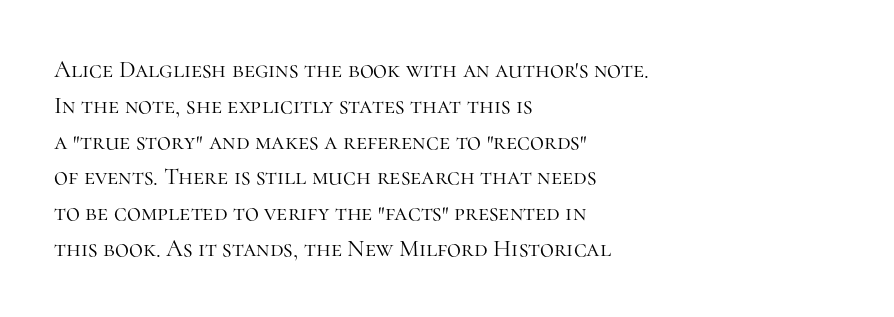
The image shows 24 px text type, upright; set left-aligned, normal line spacing (1.49x), normal letter spacing, not underlined.
